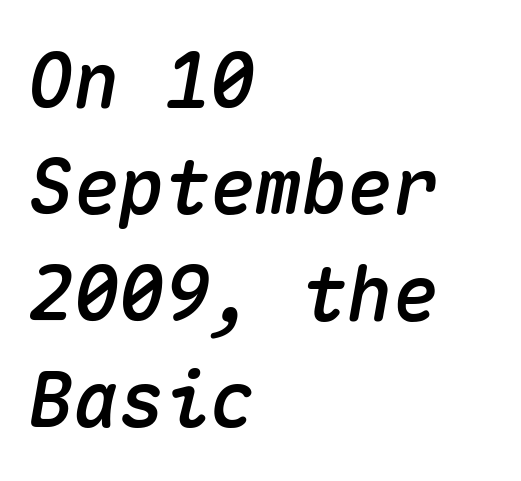
Q: Is the text italic (slanted)? A: Yes, it leans right by about 10 degrees.
Q: Is the text underlined? A: No.
Q: How is the paragraph aligned? A: Left-aligned.
Q: Is the spacing between letters normal or unusually wide? A: Normal.
Q: Is the spacing between lines tight, normal or loose? A: Normal.
Q: Width (condensed, normal, or wide)? A: Normal.
Q: Stroke contrast? A: Medium.
Q: x-height? A: Medium.
Q: Monospaced? A: Yes.
